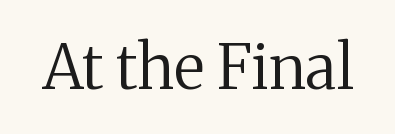
{"serif": "yes", "italic": "no", "bold": "no", "weight": "regular", "width": "normal", "stroke_contrast": "medium", "x_height": "medium", "monospaced": "no", "underline": "no", "letter_spacing": "normal", "letter_spacing_em": 0.0, "glyph_px": 61}
